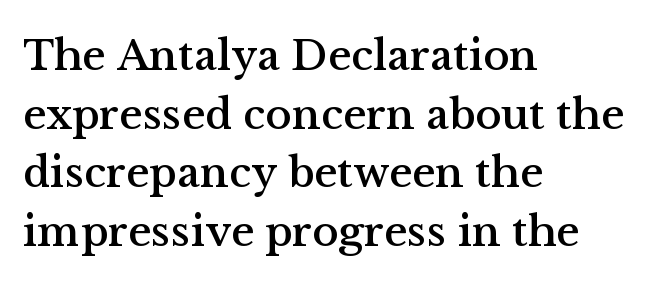
{"serif": "yes", "italic": "no", "width": "normal", "stroke_contrast": "medium", "x_height": "medium", "monospaced": "no", "underline": "no", "align": "left", "line_spacing": "normal", "line_spacing_ratio": 1.33, "letter_spacing": "normal", "letter_spacing_em": 0.0, "glyph_px": 44}
